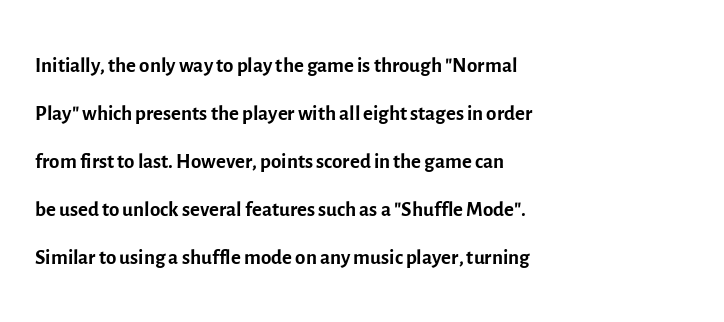
The image shows 30 px regular-weight sans-serif type, upright; set left-aligned, normal line spacing (1.6x), normal letter spacing, not underlined; a medium x-height.
